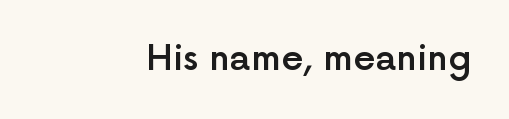
Just letters on the line, the space beneath them empty. This sample uses a sans-serif face. Glyph-to-glyph distance matches everyday printed text. The rendering uses a semibold face; strokes are thickened but not to full bold. This is the regular roman posture of the typeface. Here the designer chose a conventional face with non-uniform glyph widths.
